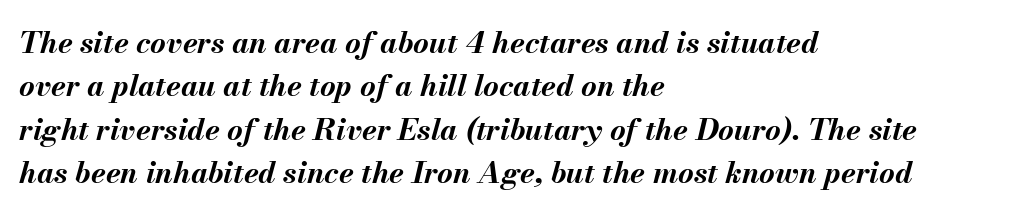
The type is set solid horizontally, with unmodified tracking. A classic flush-left, rag-right setting is used for this passage. The string is rendered with underlining switched off. Plenty of ink on the page — the face is bold. Each new line begins a customary step beneath the previous one. Notice how the stems are inclined rather than vertical — that's the hallmark of italics.
